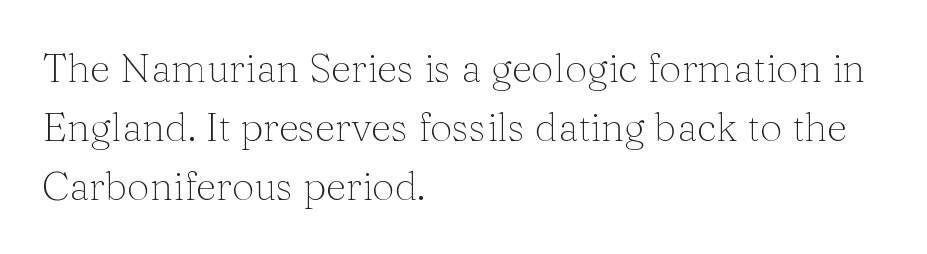
Q: Is the text bold? A: No.
Q: Is the text italic (slanted)? A: No, it is upright.
Q: Is the typeface a serif or a sans-serif typeface? A: Serif.
Q: Is the text underlined? A: No.
Q: How is the paragraph aligned? A: Left-aligned.
Q: Is the spacing between letters normal or unusually wide? A: Normal.
Q: Is the spacing between lines tight, normal or loose? A: Normal.
Q: Width (condensed, normal, or wide)? A: Normal.
Q: Stroke contrast? A: Medium.
Q: x-height? A: Medium.
Q: Monospaced? A: No.
